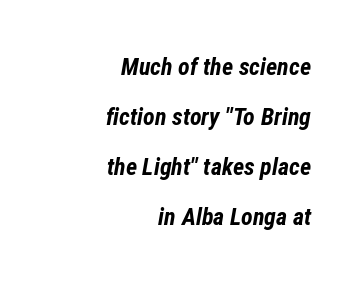
{"italic": "yes", "lean": "right", "slant_degrees": 12, "bold": "yes", "underline": "no", "align": "right", "line_spacing": "loose", "line_spacing_ratio": 2.08, "letter_spacing": "normal", "letter_spacing_em": 0.0, "glyph_px": 24}
